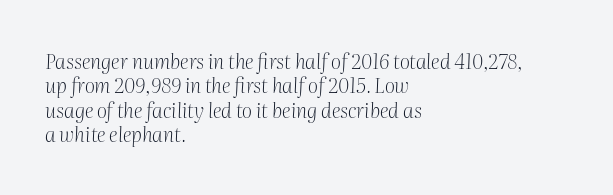
The image shows 20 px text type, italic (leaning right); set left-aligned, line spacing 1.22x, normal letter spacing, not underlined.
